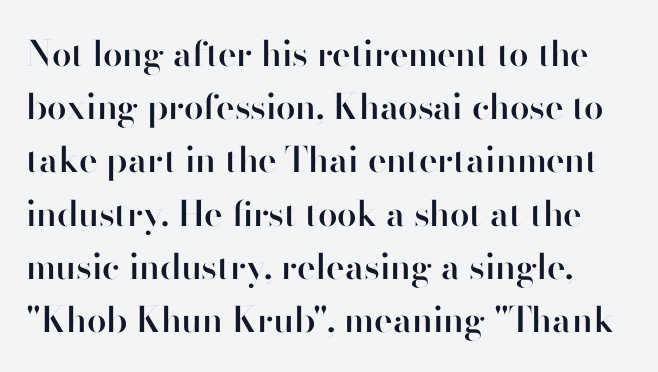
The image shows 35 px semibold sans-serif type, upright; set normal line spacing (1.52x), normal letter spacing, not underlined; high stroke contrast and a small x-height.
